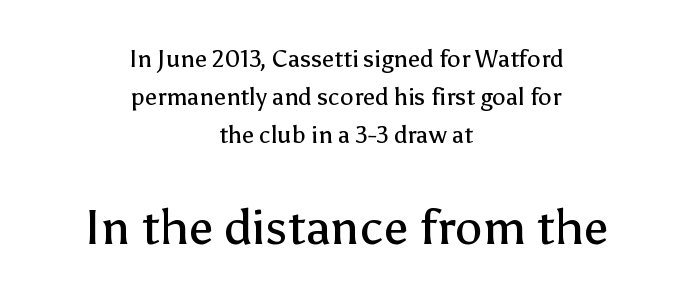
Q: Is the text bold? A: No.
Q: Is the text italic (slanted)? A: No, it is upright.
Q: Is the typeface a serif or a sans-serif typeface? A: Sans-serif.
Q: Is the text underlined? A: No.
Q: How is the paragraph aligned? A: Centered.
Q: Is the spacing between letters normal or unusually wide? A: Normal.
Q: Is the spacing between lines tight, normal or loose? A: Normal.
Q: Which block of text is set in a larger size, the first (top) or the second (bottom)? A: The second (bottom) one.
Q: Width (condensed, normal, or wide)? A: Normal.
Q: Stroke contrast? A: Low.
Q: x-height? A: Medium.
Q: Monospaced? A: No.
